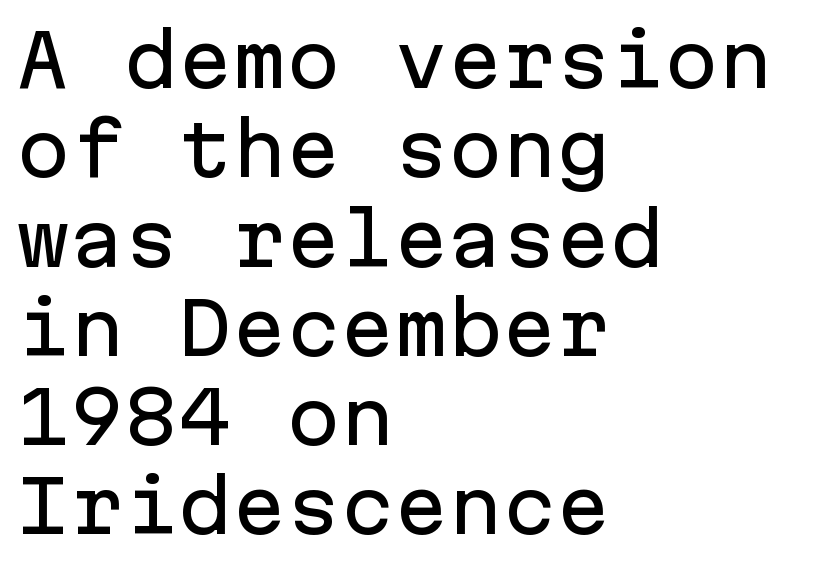
{"serif": "no", "italic": "no", "width": "normal", "stroke_contrast": "low", "x_height": "medium", "monospaced": "yes", "underline": "no", "align": "left", "line_spacing_ratio": 1.24, "letter_spacing": "normal", "letter_spacing_em": 0.0, "glyph_px": 72}
